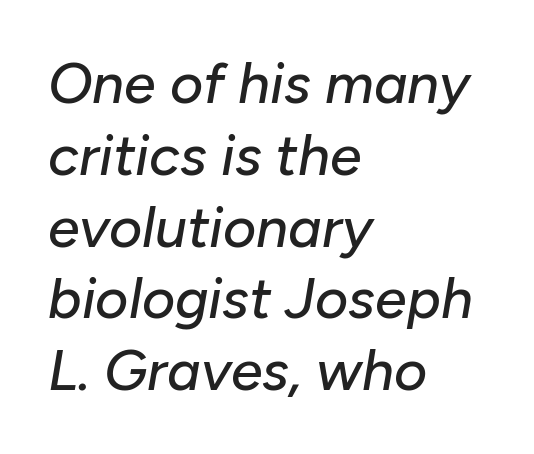
Quick note: underline off. In terms of leading, this rendering sits right in the middle. Designer's note — italics engaged. The face used here is rendered with its standard letterfit.
